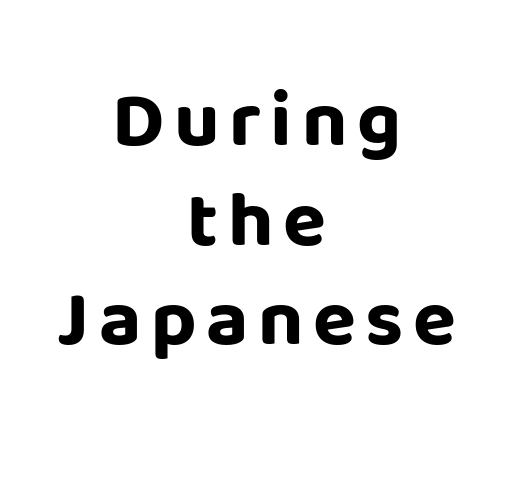
Font category for this specimen: sans-serif. A student would call this center alignment; a typographer would say set centered. Is there much room between lines? A standard amount, neither cramped nor airy. Each row of text sits above clean, open space. This sample has the flowing, uneven cadence of proportional lettering. The font's upright variant was chosen for this text.
